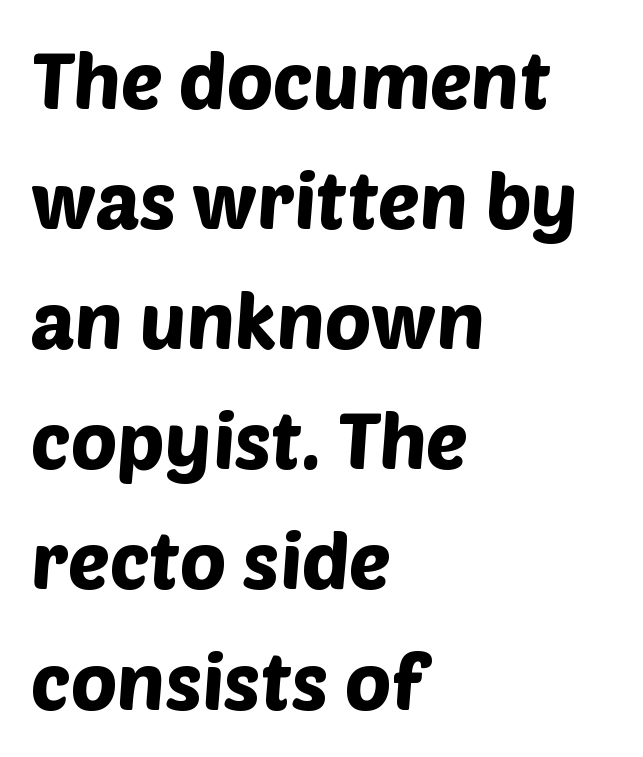
Q: Is the typeface a serif or a sans-serif typeface? A: Sans-serif.
Q: Is the text underlined? A: No.
Q: How is the paragraph aligned? A: Left-aligned.
Q: Is the spacing between letters normal or unusually wide? A: Normal.
Q: Is the spacing between lines tight, normal or loose? A: Normal.
Q: Width (condensed, normal, or wide)? A: Normal.
Q: Stroke contrast? A: Low.
Q: x-height? A: Large.
Q: Monospaced? A: No.
